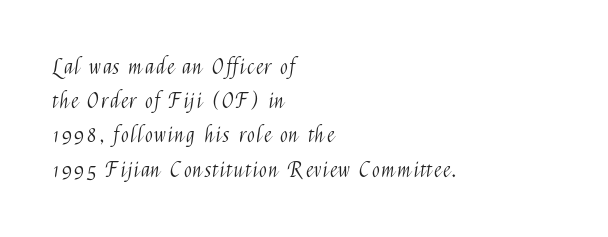
The image shows 21 px text type; set left-aligned, normal line spacing (1.63x), not underlined.
